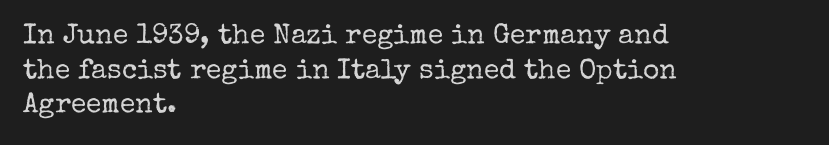
No letter is thick-stroked: the sample isn't bold. Left-aligned paragraph, ragged on the right. Spacing between characters is what you'd get straight out of the box. The axis of the letterforms is exactly vertical. Unlike a clean sans, this face finishes its strokes with serifs. Each letter keeps its own natural width here, so spacing adapts to shape.
